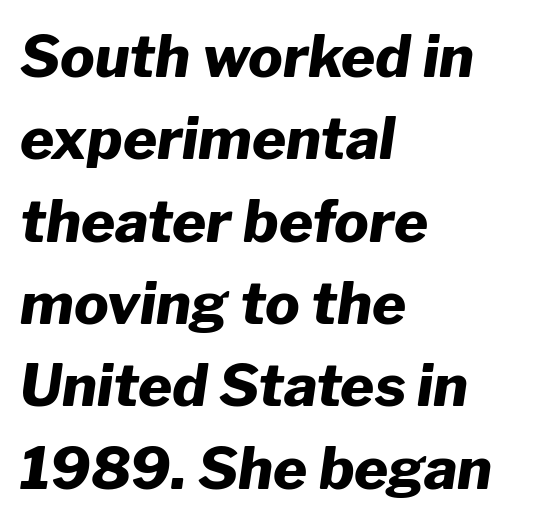
A student would call this left alignment; a typographer would say flush left, rag right. Check the space under the baseline: it is left empty. Nothing unusual about the tracking: characters are spaced as the font intends. The face used here is proportionally spaced, like ordinary book or web type. Successive baselines arrive at the customary interval. Notice how thick the strokes are: this is what a full bold looks like.
